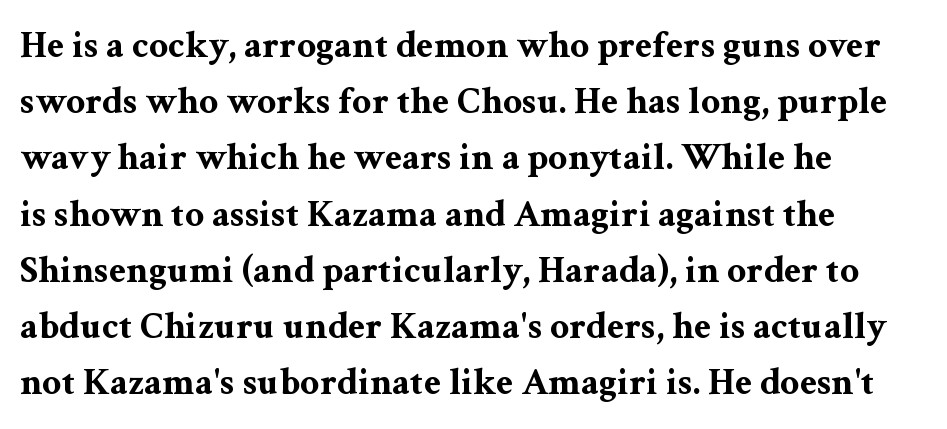
{"serif": "yes", "italic": "no", "bold": "yes", "weight": "bold", "width": "wide", "stroke_contrast": "medium", "x_height": "medium", "monospaced": "no", "underline": "no", "align": "left", "line_spacing": "normal", "line_spacing_ratio": 1.48, "letter_spacing": "normal", "letter_spacing_em": 0.0, "glyph_px": 38}
